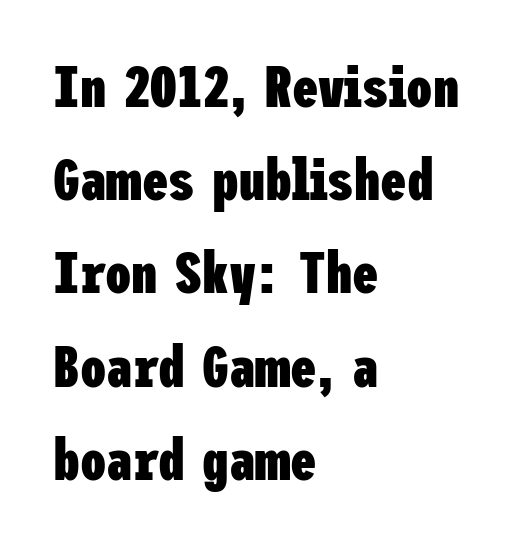
Q: Is the text bold? A: Yes.
Q: Is the text italic (slanted)? A: No, it is upright.
Q: Is the typeface a serif or a sans-serif typeface? A: Sans-serif.
Q: Is the text underlined? A: No.
Q: How is the paragraph aligned? A: Left-aligned.
Q: Is the spacing between letters normal or unusually wide? A: Normal.
Q: Is the spacing between lines tight, normal or loose? A: Normal.
Q: Width (condensed, normal, or wide)? A: Condensed.
Q: Stroke contrast? A: Low.
Q: x-height? A: Medium.
